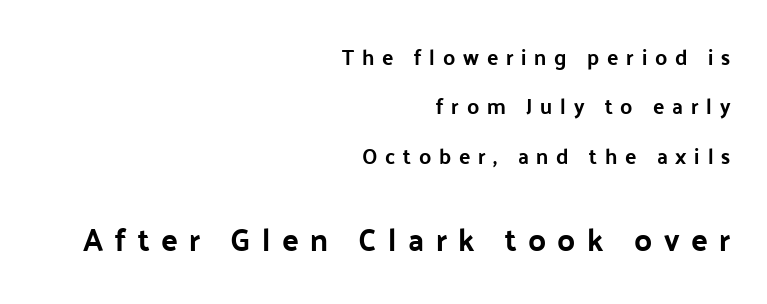
Q: Is the text bold? A: Yes.
Q: Is the text italic (slanted)? A: No, it is upright.
Q: Is the typeface a serif or a sans-serif typeface? A: Sans-serif.
Q: Is the text underlined? A: No.
Q: How is the paragraph aligned? A: Right-aligned.
Q: Is the spacing between letters normal or unusually wide? A: Unusually wide.
Q: Is the spacing between lines tight, normal or loose? A: Loose.
Q: Which block of text is set in a larger size, the first (top) or the second (bottom)? A: The second (bottom) one.
Q: Width (condensed, normal, or wide)? A: Normal.
Q: Stroke contrast? A: Low.
Q: x-height? A: Medium.
Q: Monospaced? A: No.
